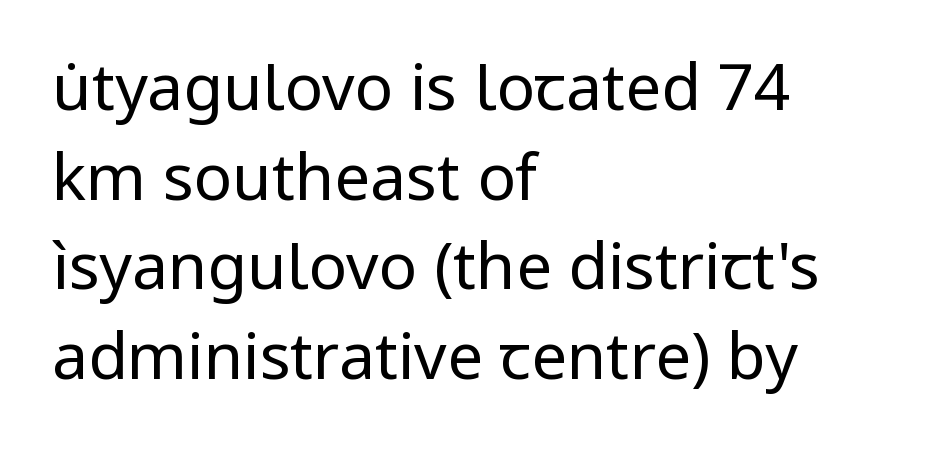
{"serif": "no", "italic": "no", "bold": "no", "weight": "regular", "width": "normal", "stroke_contrast": "low", "x_height": "medium", "monospaced": "no", "underline": "no", "align": "left", "line_spacing": "normal", "line_spacing_ratio": 1.4, "letter_spacing": "normal", "letter_spacing_em": 0.0, "glyph_px": 64}
